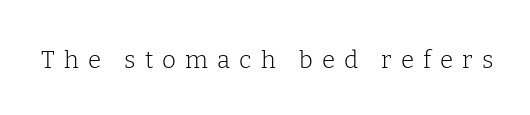
Posture: straight, roman, zero tilt. Quick note: underline off. Tracking value appears strongly positive — letters spread wide. Stems here are at most as thick as an everyday book face.
